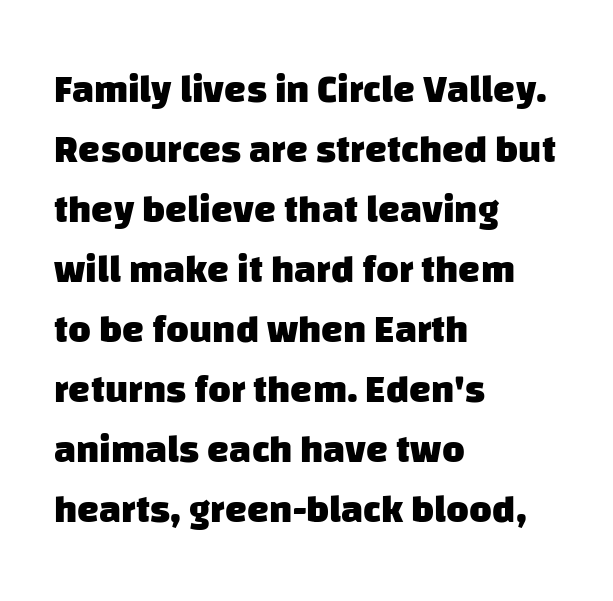
Typographic density is high because the face is bold. Horizontal alignment here is leftward, the default for most running prose. Each word holds together tightly as a unit, with standard inter-letter gaps. The passage shown is typed in a proportional face where columns would drift. Descenders are the only things crossing below the line. I'd call this a sans setting — the letters go barefoot.
